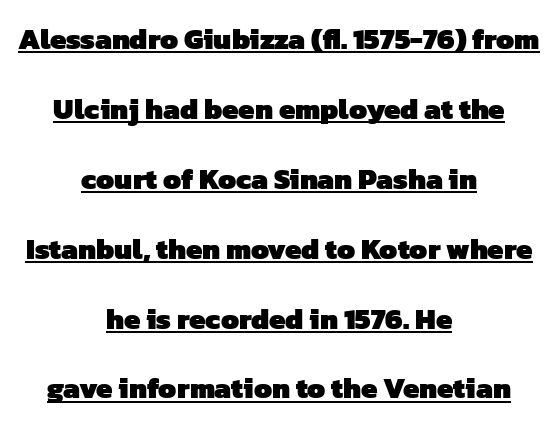
Q: Is the text bold? A: Yes.
Q: Is the typeface a serif or a sans-serif typeface? A: Sans-serif.
Q: Is the text underlined? A: Yes.
Q: How is the paragraph aligned? A: Centered.
Q: Is the spacing between letters normal or unusually wide? A: Normal.
Q: Is the spacing between lines tight, normal or loose? A: Loose.
Q: Width (condensed, normal, or wide)? A: Normal.
Q: Stroke contrast? A: Low.
Q: x-height? A: Medium.
Q: Monospaced? A: No.
